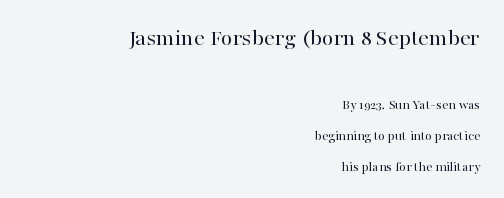
The image shows 24 px text type, upright; set right-aligned, loose line spacing (2.2x), normal letter spacing, not underlined; the first (top) block is 1.71x larger.
